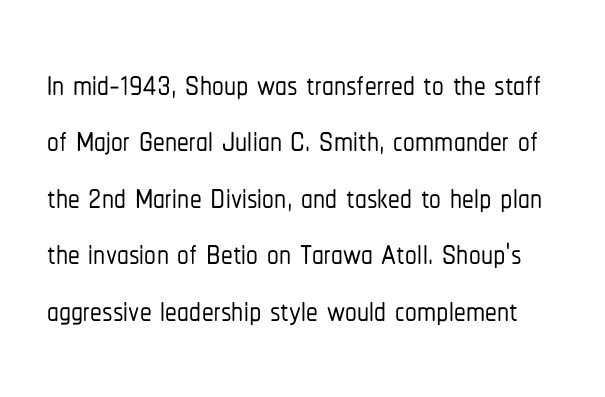
{"serif": "no", "italic": "no", "width": "condensed", "stroke_contrast": "low", "x_height": "medium", "monospaced": "no", "underline": "no", "line_spacing_ratio": 1.2, "letter_spacing": "normal", "letter_spacing_em": 0.0, "glyph_px": 47}
